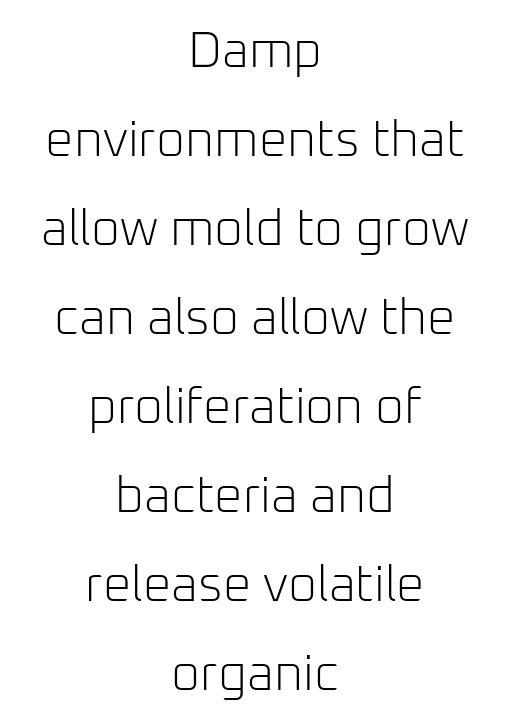
Q: Is the text bold? A: No.
Q: Is the text italic (slanted)? A: No, it is upright.
Q: Is the typeface a serif or a sans-serif typeface? A: Sans-serif.
Q: Is the text underlined? A: No.
Q: How is the paragraph aligned? A: Centered.
Q: Is the spacing between letters normal or unusually wide? A: Normal.
Q: Width (condensed, normal, or wide)? A: Normal.
Q: Stroke contrast? A: Low.
Q: x-height? A: Medium.
Q: Monospaced? A: No.
